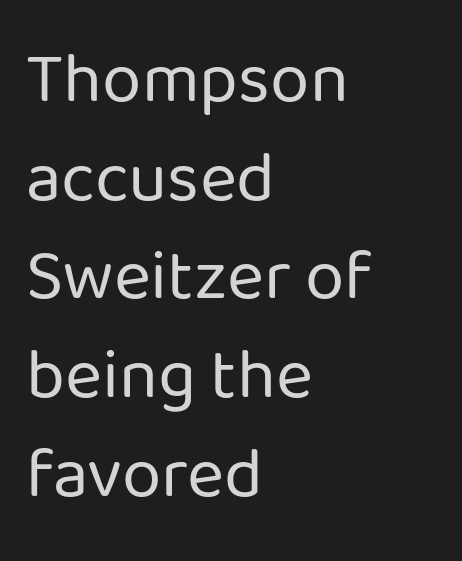
Character widths vary here, with narrow letters taking less room than wide ones. Weight: in the light-to-regular range. The designer went with a sans here, leaving each stem footless. The rag falls on the right side of this text block.
